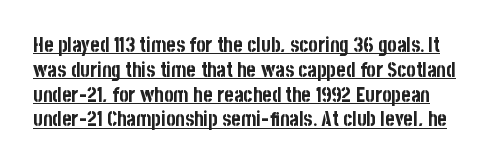
Q: Is the text bold? A: Yes.
Q: Is the text italic (slanted)? A: No, it is upright.
Q: Is the text underlined? A: Yes.
Q: Is the spacing between letters normal or unusually wide? A: Normal.
